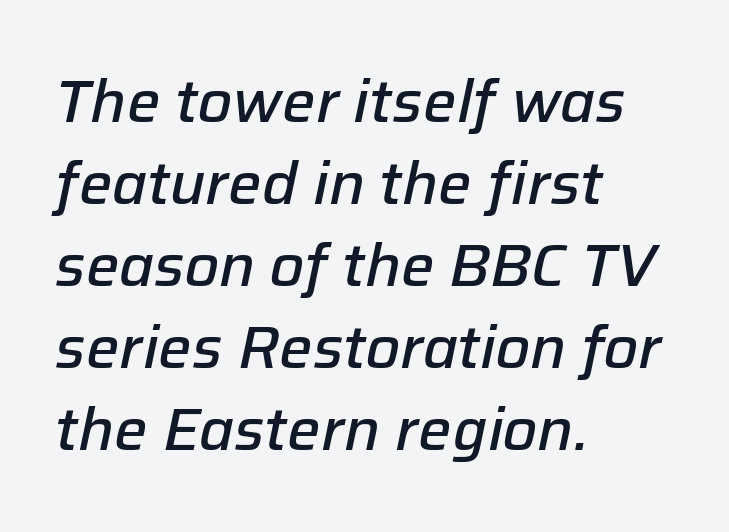
The image shows 59 px semibold type, italic (leaning right); set left-aligned, normal line spacing (1.39x), normal letter spacing, not underlined; low stroke contrast and a medium x-height.
